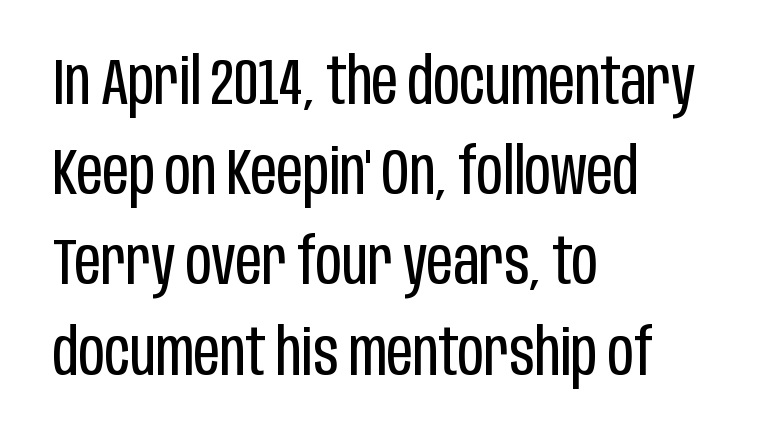
The words here are not underlined. No feet cap the strokes, marking this as sans-serif type. Ordinary non-slanted type is in use. Short and long lines alike share a common starting point at left. Students, observe: this is what conventionally led text looks like. Character widths vary here, with narrow letters taking less room than wide ones.
